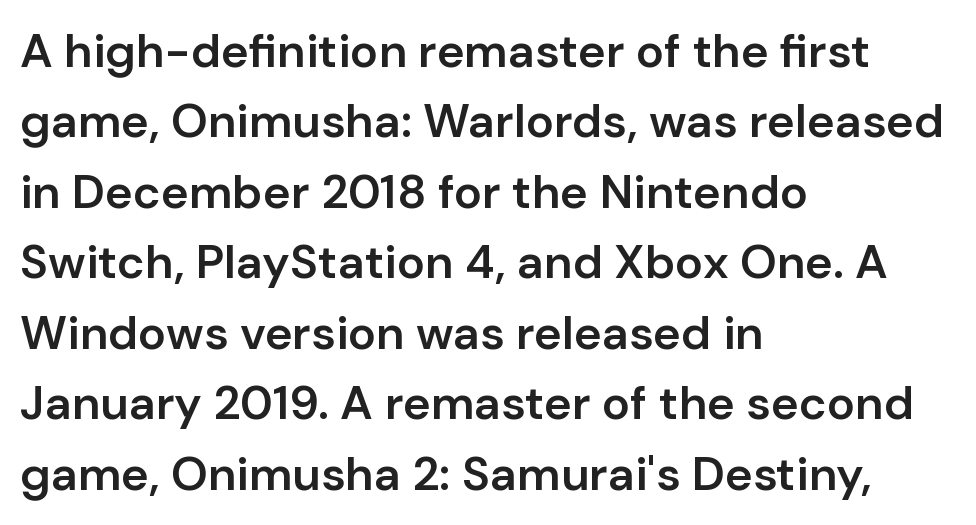
{"serif": "no", "italic": "no", "bold": "semi", "weight": "semibold", "width": "normal", "stroke_contrast": "low", "x_height": "medium", "monospaced": "no", "underline": "no", "align": "left", "line_spacing": "normal", "line_spacing_ratio": 1.5, "letter_spacing": "normal", "letter_spacing_em": 0.0, "glyph_px": 47}
